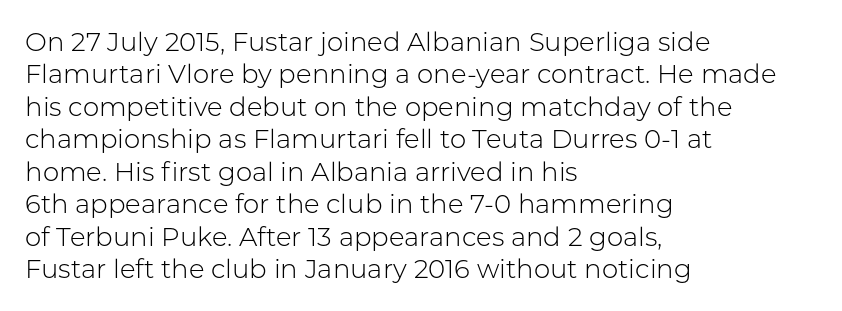
Q: Is the text bold? A: No.
Q: Is the text italic (slanted)? A: No, it is upright.
Q: Is the text underlined? A: No.
Q: How is the paragraph aligned? A: Left-aligned.
Q: Is the spacing between letters normal or unusually wide? A: Normal.
Q: Is the spacing between lines tight, normal or loose? A: Normal.
